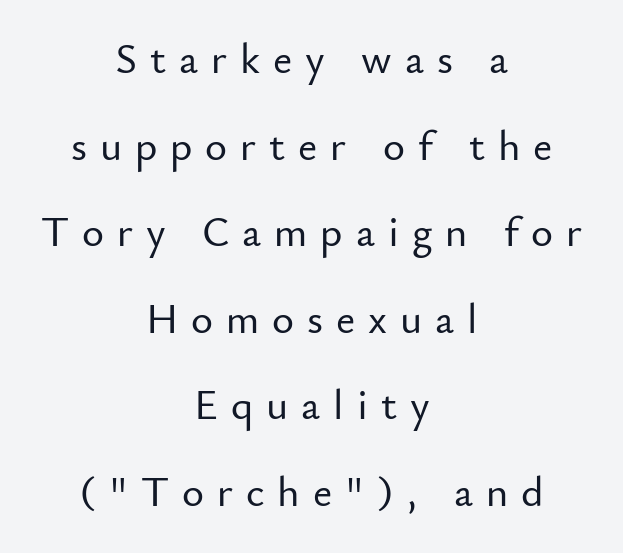
Q: Is the text italic (slanted)? A: No, it is upright.
Q: Is the typeface a serif or a sans-serif typeface? A: Sans-serif.
Q: Is the text underlined? A: No.
Q: How is the paragraph aligned? A: Centered.
Q: Is the spacing between letters normal or unusually wide? A: Unusually wide.
Q: Is the spacing between lines tight, normal or loose? A: Loose.
Q: Width (condensed, normal, or wide)? A: Normal.
Q: Stroke contrast? A: Low.
Q: x-height? A: Small.
Q: Monospaced? A: No.
